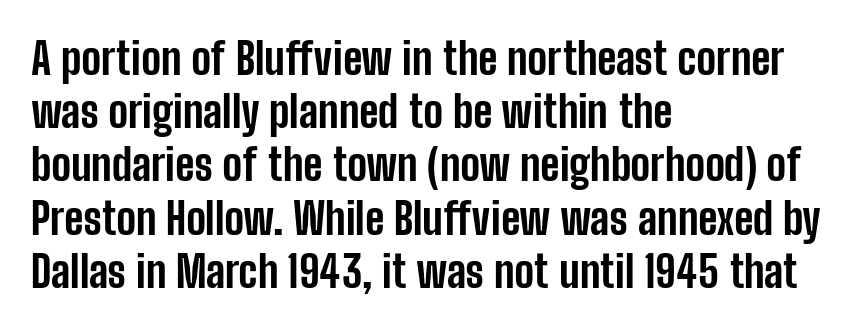
Typographic density is high because the face is bold. In terms of letterform style, serifs are entirely absent. You could not count columns in this text — the font is proportionally spaced. This sample uses an upright cut, with every glyph sitting square on the baseline. Teacher's note: observe the even left margin — that is flush-left alignment. Short note: letters normally spaced.
